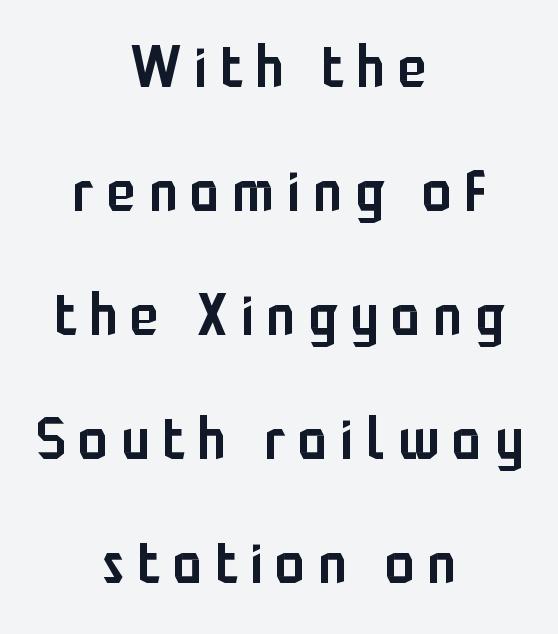
The strip under each line holds only bare page. The characters display no serif detailing; their extremities are plain. Varying glyph widths throughout — classic text-font behaviour. Casual observation: everything's sitting right in the middle.
